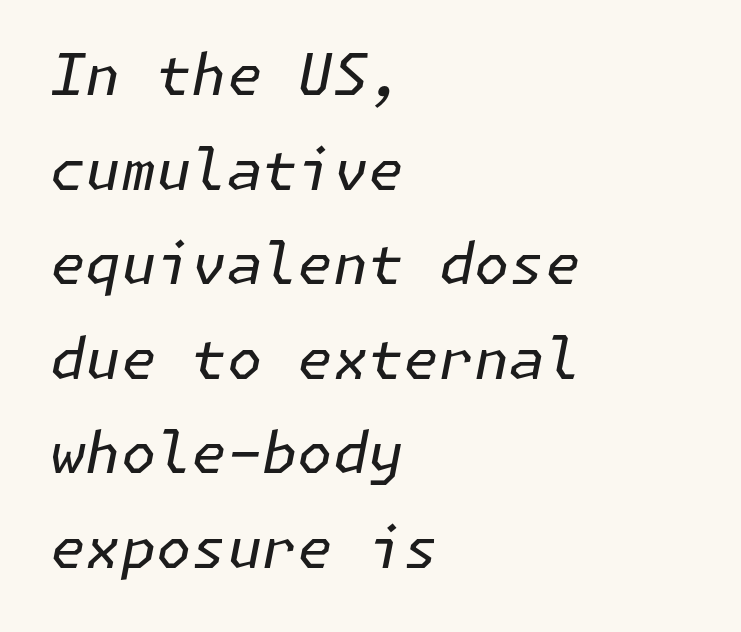
{"italic": "yes", "lean": "right", "slant_degrees": 11, "bold": "no", "weight": "regular", "width": "normal", "stroke_contrast": "low", "x_height": "medium", "underline": "no", "align": "left", "line_spacing": "normal", "line_spacing_ratio": 1.66, "letter_spacing": "normal", "letter_spacing_em": 0.0, "glyph_px": 57}
